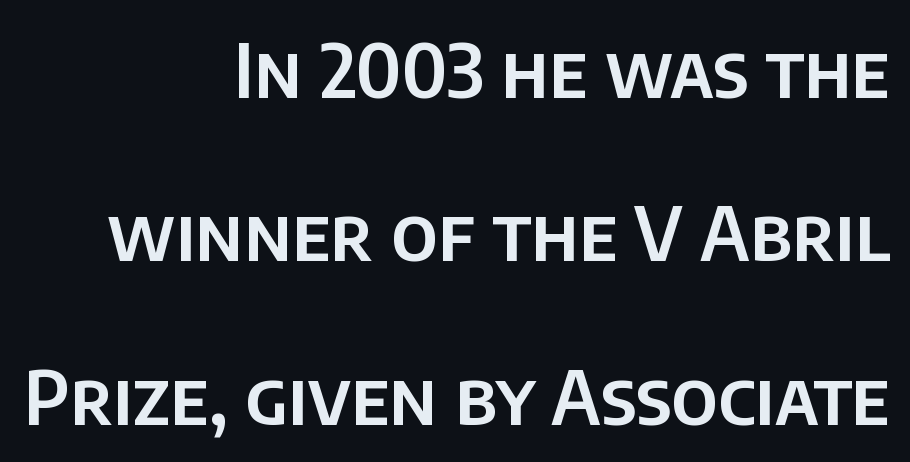
The image shows 75 px sans-serif type, upright; set right-aligned, loose line spacing (2.18x), normal letter spacing, not underlined; low stroke contrast and a large x-height.
